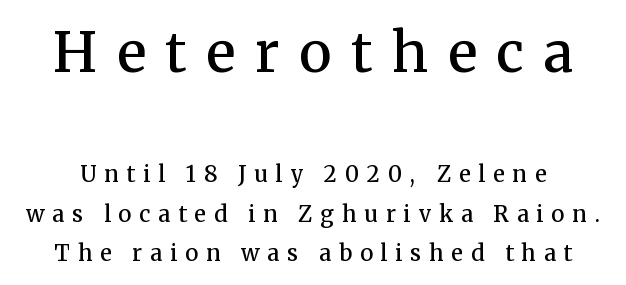
The image shows 55 px semibold serif type, upright; set line spacing 1.8x, unusually wide letter spacing (+0.36 em), not underlined; the first (top) block is 2.5x larger; medium stroke contrast and a medium x-height.
